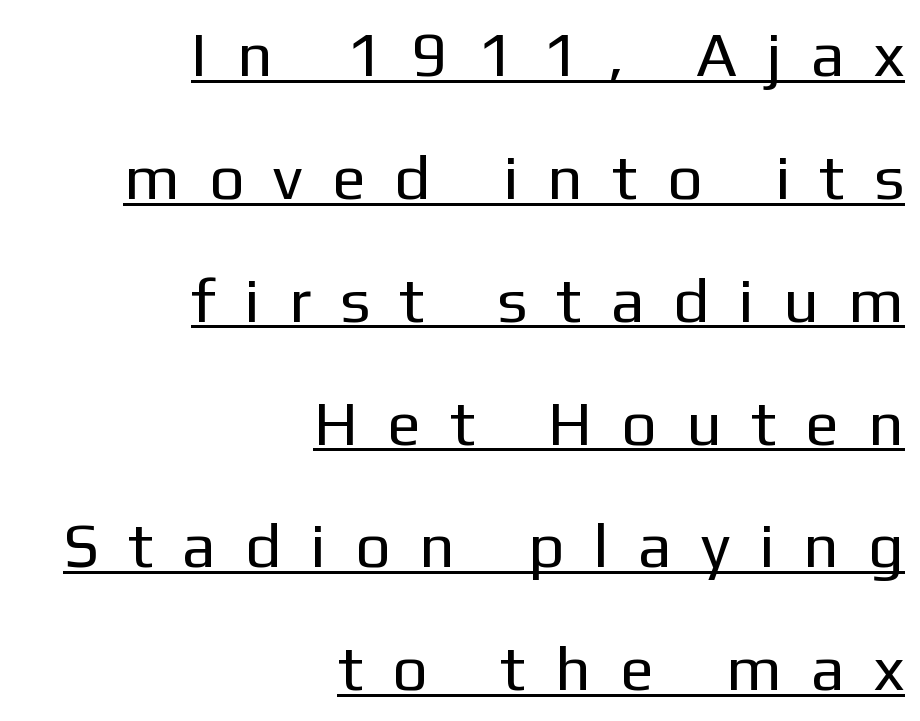
{"serif": "no", "italic": "no", "bold": "no", "weight": "regular", "width": "normal", "stroke_contrast": "low", "x_height": "medium", "monospaced": "no", "underline": "yes", "align": "right", "line_spacing": "loose", "line_spacing_ratio": 1.95, "letter_spacing": "wide", "letter_spacing_em": 0.46, "glyph_px": 63}
